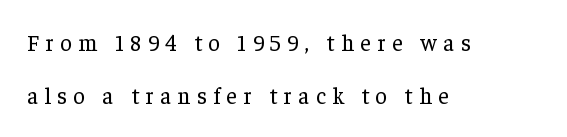
Q: Is the text bold? A: No.
Q: Is the text italic (slanted)? A: No, it is upright.
Q: Is the text underlined? A: No.
Q: How is the paragraph aligned? A: Left-aligned.
Q: Is the spacing between letters normal or unusually wide? A: Unusually wide.
Q: Is the spacing between lines tight, normal or loose? A: Loose.
